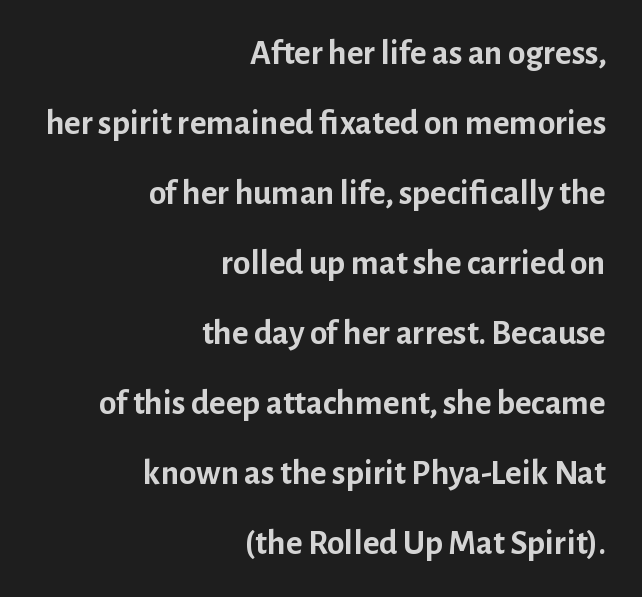
Q: Is the text bold? A: Yes.
Q: Is the text italic (slanted)? A: No, it is upright.
Q: Is the typeface a serif or a sans-serif typeface? A: Sans-serif.
Q: Is the text underlined? A: No.
Q: How is the paragraph aligned? A: Right-aligned.
Q: Is the spacing between letters normal or unusually wide? A: Normal.
Q: Is the spacing between lines tight, normal or loose? A: Loose.
Q: Width (condensed, normal, or wide)? A: Normal.
Q: Stroke contrast? A: Low.
Q: x-height? A: Medium.
Q: Monospaced? A: No.
